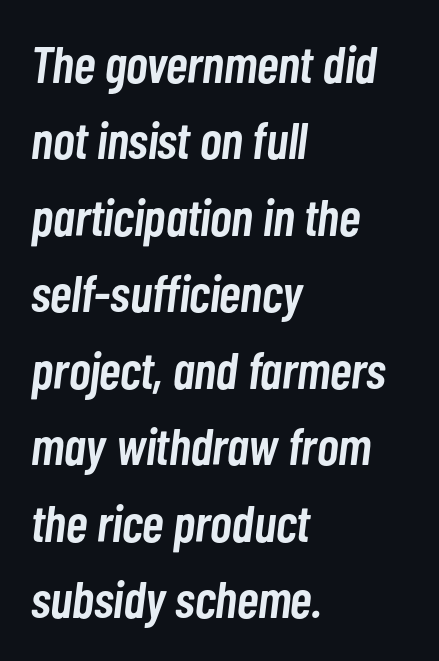
{"italic": "yes", "lean": "right", "slant_degrees": 7, "bold": "semi", "weight": "semibold", "width": "condensed", "stroke_contrast": "low", "x_height": "medium", "monospaced": "no", "underline": "no", "align": "left", "line_spacing": "normal", "line_spacing_ratio": 1.47, "letter_spacing": "normal", "letter_spacing_em": 0.0, "glyph_px": 52}
